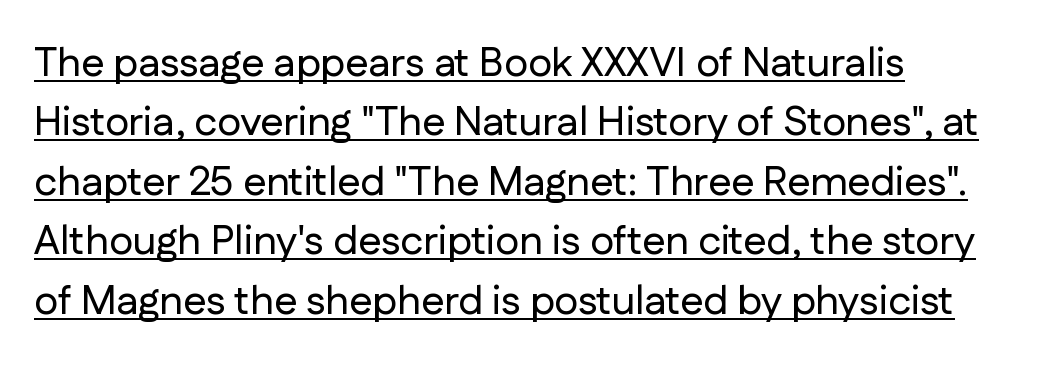
One-word summary of the alignment: left. These lines are composed in type without serifs. Does the leading feel generous? No, just average. Between one letter and the next there's only the usual sliver of space. The string is rendered with underlining switched on.
